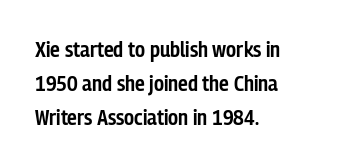
{"italic": "no", "bold": "semi", "underline": "no", "align": "left", "line_spacing": "normal", "line_spacing_ratio": 1.55, "letter_spacing": "normal", "letter_spacing_em": 0.0, "glyph_px": 22}
